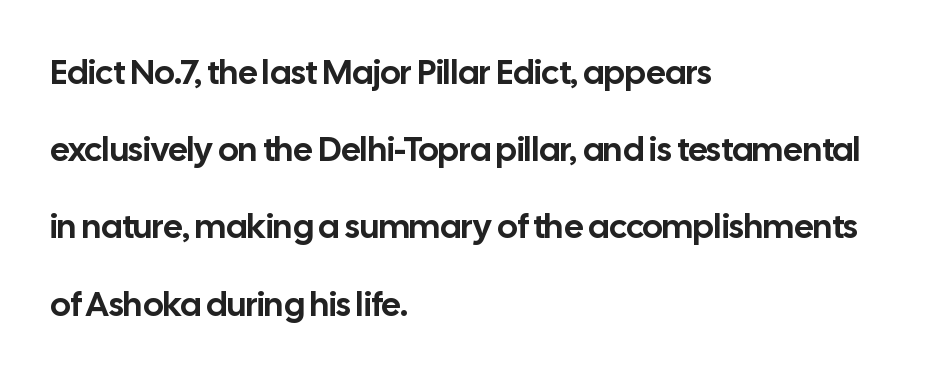
{"serif": "no", "italic": "no", "width": "normal", "stroke_contrast": "low", "x_height": "medium", "monospaced": "no", "underline": "no", "align": "left", "line_spacing": "loose", "line_spacing_ratio": 2.27, "letter_spacing": "normal", "letter_spacing_em": 0.0, "glyph_px": 34}
